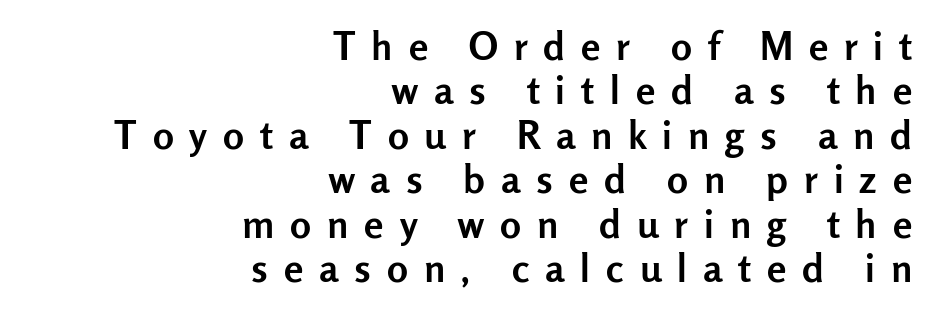
{"serif": "no", "italic": "no", "bold": "yes", "weight": "semibold", "width": "normal", "stroke_contrast": "low", "x_height": "medium", "monospaced": "no", "underline": "no", "align": "right", "line_spacing": "tight", "line_spacing_ratio": 1.14, "letter_spacing": "wide", "letter_spacing_em": 0.41, "glyph_px": 39}
